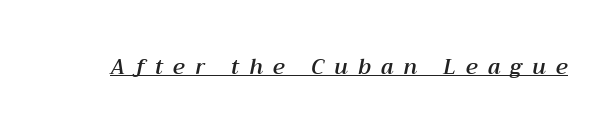
Q: Is the text italic (slanted)? A: Yes, it leans right by about 12 degrees.
Q: Is the text underlined? A: Yes.
Q: Is the spacing between letters normal or unusually wide? A: Unusually wide.
